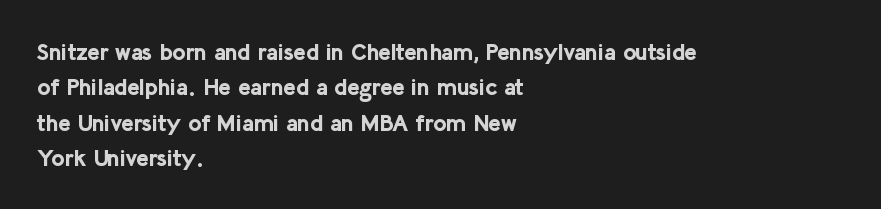
Q: Is the text bold? A: Yes.
Q: Is the text italic (slanted)? A: No, it is upright.
Q: Is the text underlined? A: No.
Q: How is the paragraph aligned? A: Left-aligned.
Q: Is the spacing between letters normal or unusually wide? A: Normal.
Q: Is the spacing between lines tight, normal or loose? A: Normal.
